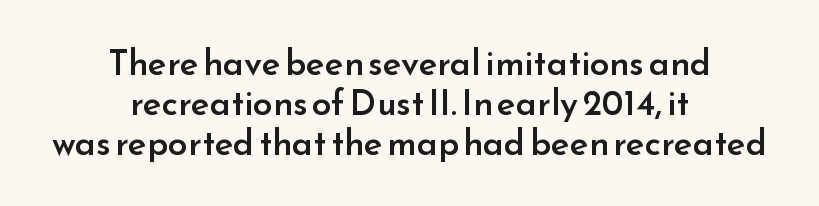
{"serif": "no", "italic": "no", "bold": "semi", "weight": "semibold", "width": "normal", "stroke_contrast": "low", "x_height": "small", "monospaced": "no", "underline": "no", "align": "center", "line_spacing": "tight", "line_spacing_ratio": 1.15, "letter_spacing": "normal", "letter_spacing_em": 0.0, "glyph_px": 35}
